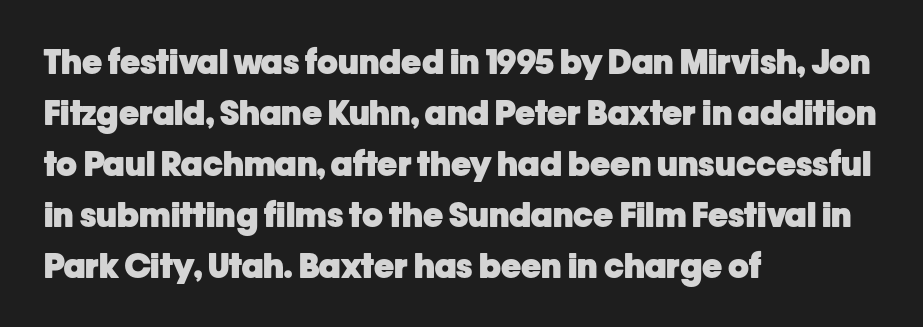
The image shows 34 px heavy sans-serif type, upright; set left-aligned, normal line spacing (1.5x), normal letter spacing, not underlined; low stroke contrast and a medium x-height.
